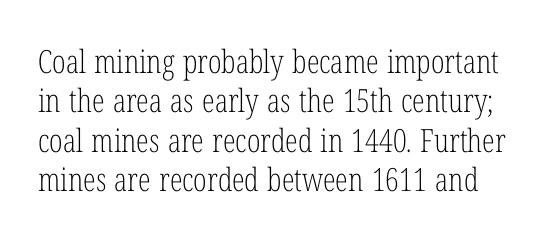
Q: Is the text bold? A: No.
Q: Is the text italic (slanted)? A: No, it is upright.
Q: Is the typeface a serif or a sans-serif typeface? A: Serif.
Q: Is the text underlined? A: No.
Q: Is the spacing between letters normal or unusually wide? A: Normal.
Q: Width (condensed, normal, or wide)? A: Condensed.
Q: Stroke contrast? A: Low.
Q: x-height? A: Medium.
Q: Monospaced? A: No.
